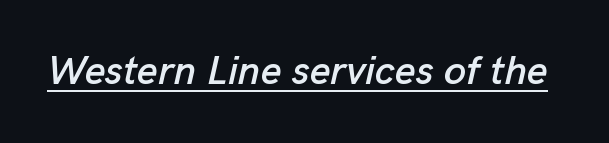
The face used here is proportionally spaced, like ordinary book or web type. The text carries the slant typical of an italic or oblique font. Here the glyphs are tracked normally, forming tight word shapes. You can see a thin bar hugging the bottom of the glyphs.
